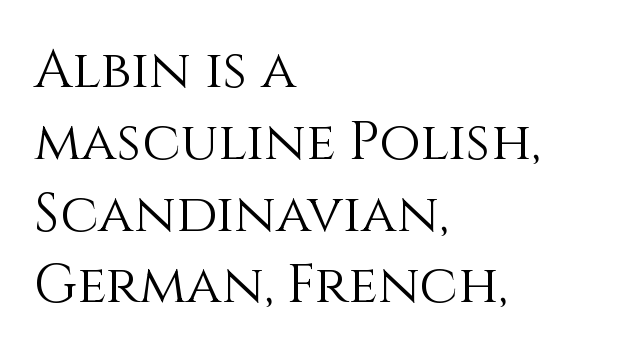
{"italic": "no", "bold": "no", "weight": "light", "width": "normal", "stroke_contrast": "medium", "x_height": "large", "monospaced": "no", "underline": "no", "align": "left", "line_spacing": "normal", "line_spacing_ratio": 1.33, "letter_spacing": "normal", "letter_spacing_em": 0.0, "glyph_px": 54}
